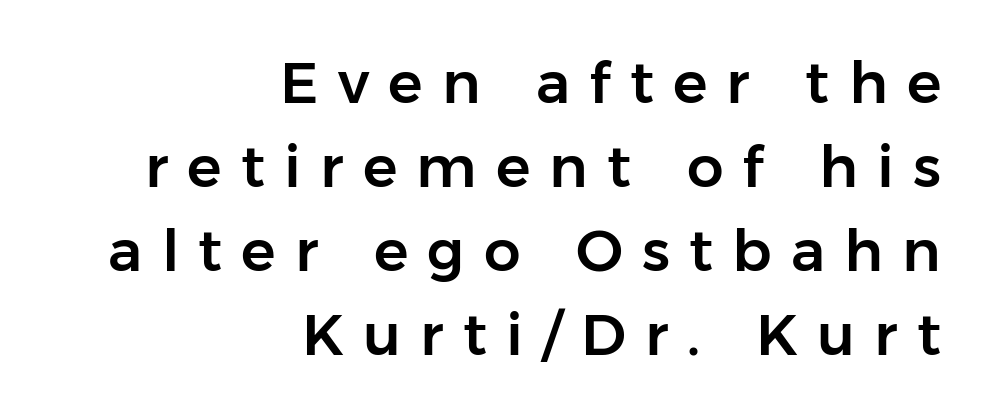
{"serif": "no", "italic": "no", "width": "normal", "stroke_contrast": "low", "x_height": "medium", "monospaced": "no", "underline": "no", "align": "right", "line_spacing": "normal", "line_spacing_ratio": 1.45, "letter_spacing": "wide", "letter_spacing_em": 0.33, "glyph_px": 58}
